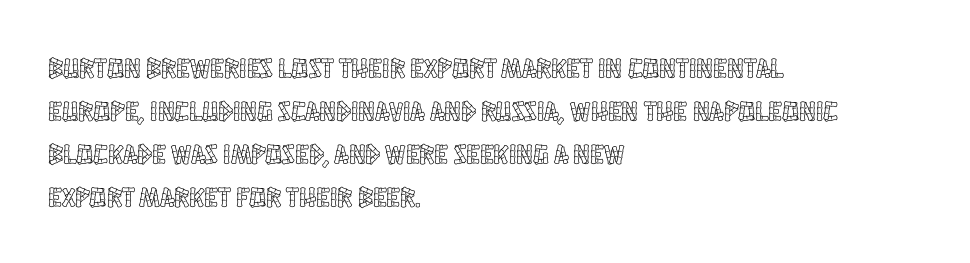
The image shows 28 px condensed type, upright; set left-aligned, normal line spacing (1.53x), normal letter spacing, not underlined; a large x-height.
